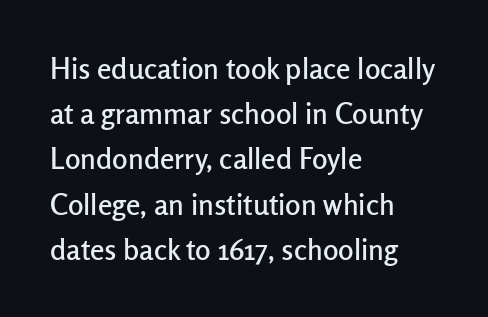
The specimen omits any rule beneath the text block's lines. Is the block centered? No — it sits flush against the left margin. Italic: no, the glyphs are upright roman. Spacing between characters is what you'd get straight out of the box.
